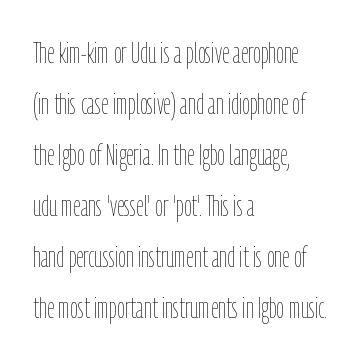
{"italic": "no", "bold": "no", "weight": "thin", "width": "condensed", "stroke_contrast": "low", "x_height": "medium", "monospaced": "no", "underline": "no", "align": "left", "line_spacing": "normal", "line_spacing_ratio": 1.7, "letter_spacing": "normal", "letter_spacing_em": 0.0, "glyph_px": 30}
